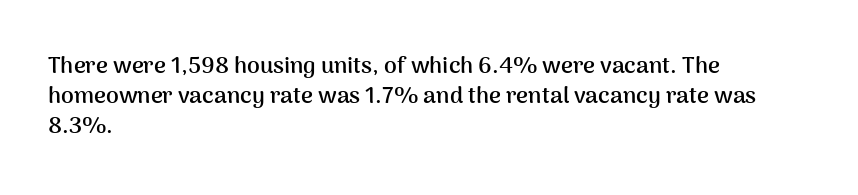
The image shows 23 px bold type, upright; set left-aligned, normal line spacing (1.31x), normal letter spacing, not underlined.
